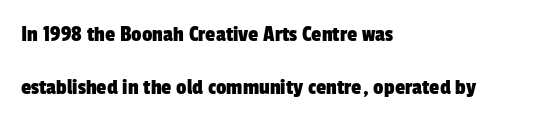
{"underline": "no", "align": "left", "line_spacing": "loose", "line_spacing_ratio": 2.29, "letter_spacing": "normal", "letter_spacing_em": 0.0, "glyph_px": 23}
